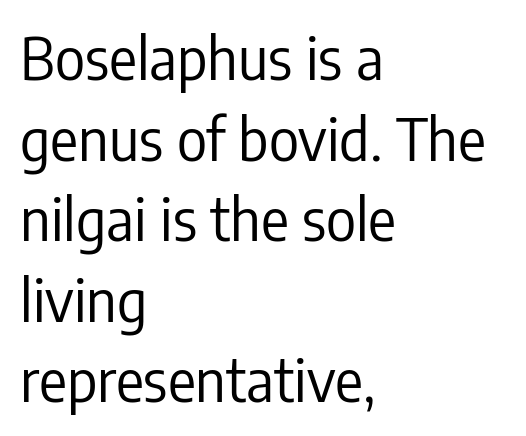
The image shows 58 px regular-weight, condensed sans-serif type, upright; set left-aligned, normal line spacing (1.39x), normal letter spacing, not underlined; low stroke contrast and a medium x-height.
